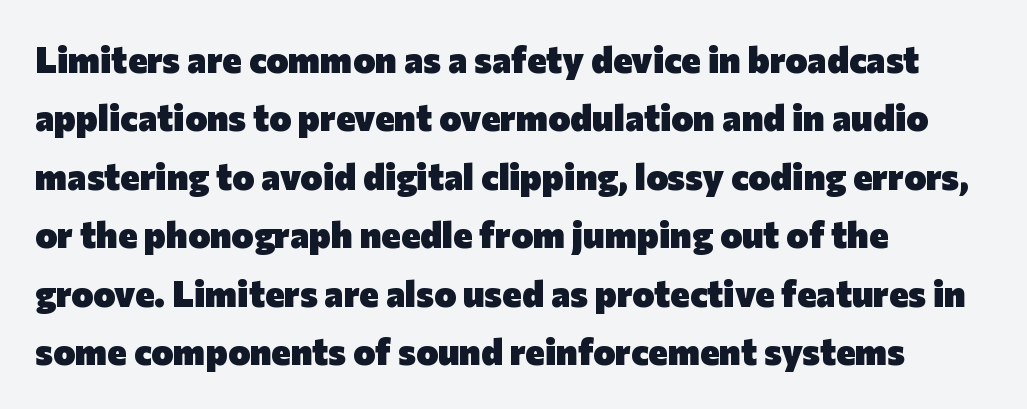
Q: Is the text bold? A: Yes.
Q: Is the text italic (slanted)? A: No, it is upright.
Q: Is the typeface a serif or a sans-serif typeface? A: Sans-serif.
Q: Is the text underlined? A: No.
Q: How is the paragraph aligned? A: Left-aligned.
Q: Is the spacing between letters normal or unusually wide? A: Normal.
Q: Is the spacing between lines tight, normal or loose? A: Normal.
Q: Width (condensed, normal, or wide)? A: Normal.
Q: Stroke contrast? A: Low.
Q: x-height? A: Medium.
Q: Monospaced? A: No.
